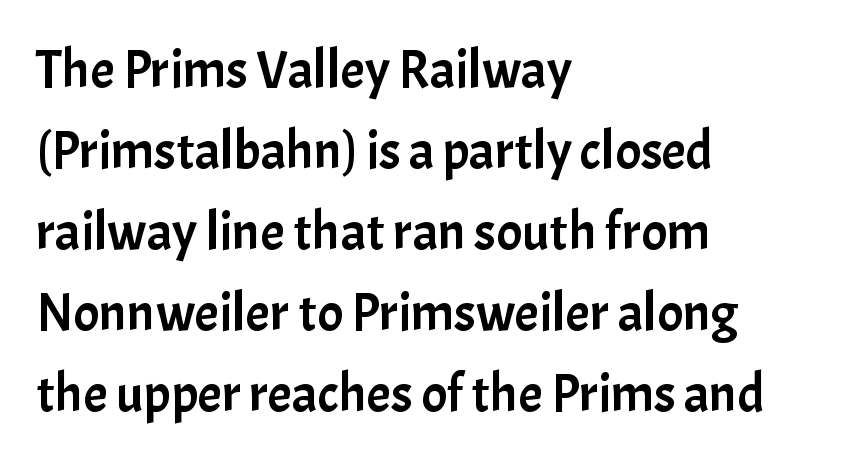
{"serif": "no", "italic": "no", "width": "normal", "stroke_contrast": "low", "x_height": "medium", "monospaced": "no", "underline": "no", "align": "left", "line_spacing": "normal", "line_spacing_ratio": 1.5, "letter_spacing": "normal", "letter_spacing_em": 0.0, "glyph_px": 54}
